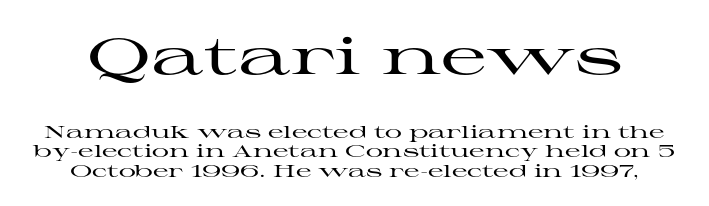
One glance says dense: line gaps are narrower than usual. The zone under the glyphs is completely vacant. Between these two stacked blocks, the higher one wins on size. Note: serifs present on the glyphs. Here the designer chose a conventional face with non-uniform glyph widths.
